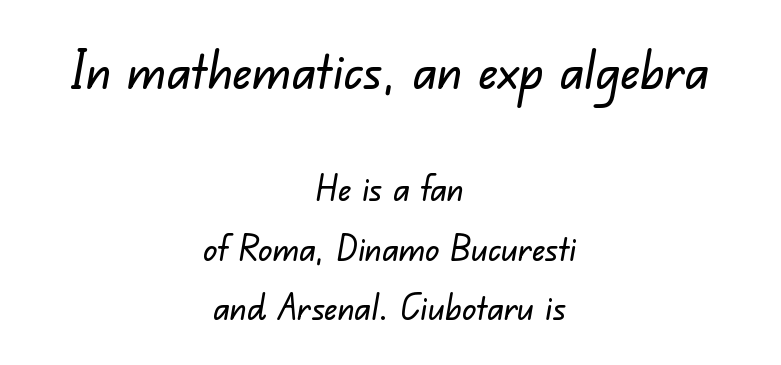
Q: Is the typeface a serif or a sans-serif typeface? A: Sans-serif.
Q: Is the text underlined? A: No.
Q: How is the paragraph aligned? A: Centered.
Q: Is the spacing between letters normal or unusually wide? A: Normal.
Q: Is the spacing between lines tight, normal or loose? A: Normal.
Q: Which block of text is set in a larger size, the first (top) or the second (bottom)? A: The first (top) one.
Q: Width (condensed, normal, or wide)? A: Normal.
Q: Stroke contrast? A: Low.
Q: x-height? A: Small.
Q: Monospaced? A: No.
